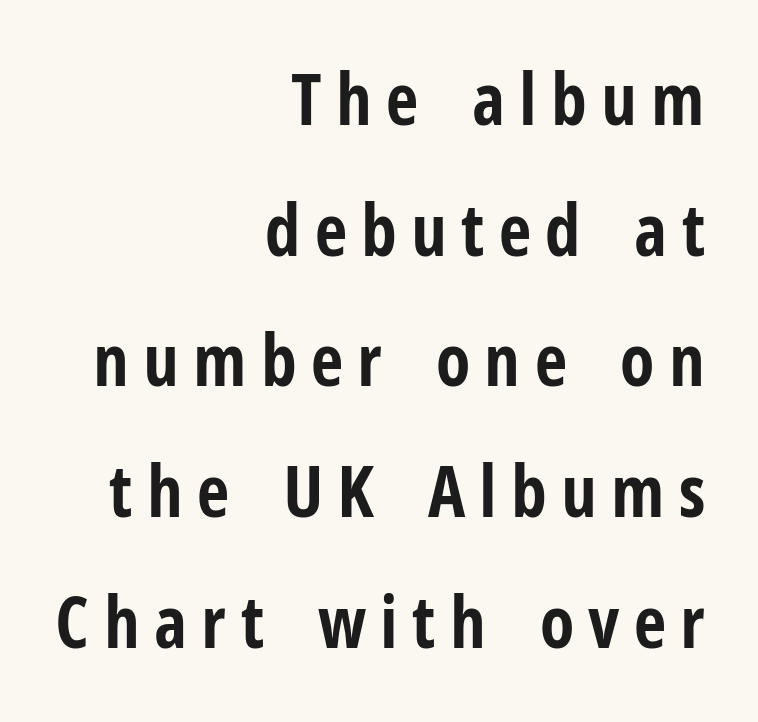
The font family rendered here belongs to the sans-serif group. It's the straight-up-and-down kind of type. Observe the wide spacing: letters keep a clear distance from each other. The passage is arranged like a letterhead date or caption credit — flush right. The space beneath each line is pristine and unruled. Bold? Absolutely — the strokes are thick and heavy.
